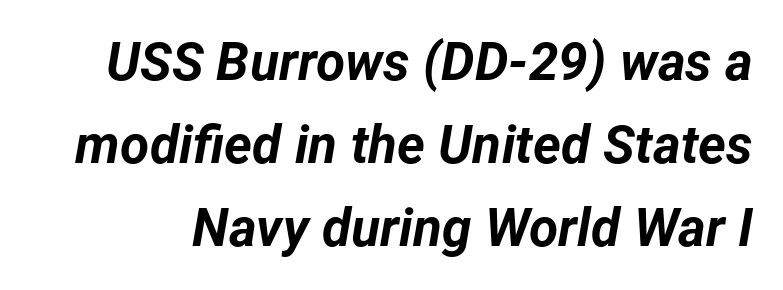
{"italic": "yes", "lean": "right", "slant_degrees": 12, "bold": "yes", "weight": "bold", "width": "normal", "stroke_contrast": "low", "x_height": "medium", "monospaced": "no", "underline": "no", "line_spacing": "normal", "line_spacing_ratio": 1.57, "letter_spacing": "normal", "letter_spacing_em": 0.0, "glyph_px": 53}
